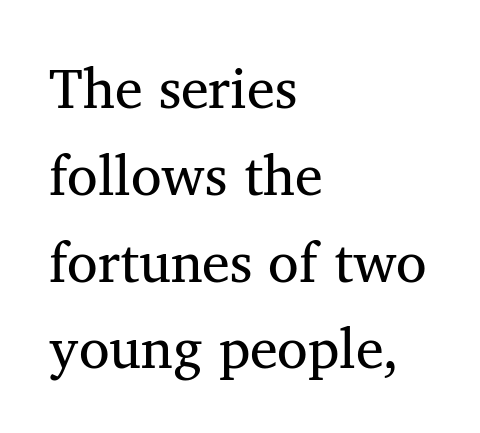
The image shows 56 px regular-weight serif type, upright; set left-aligned, normal line spacing (1.55x), normal letter spacing, not underlined; medium stroke contrast and a medium x-height.
